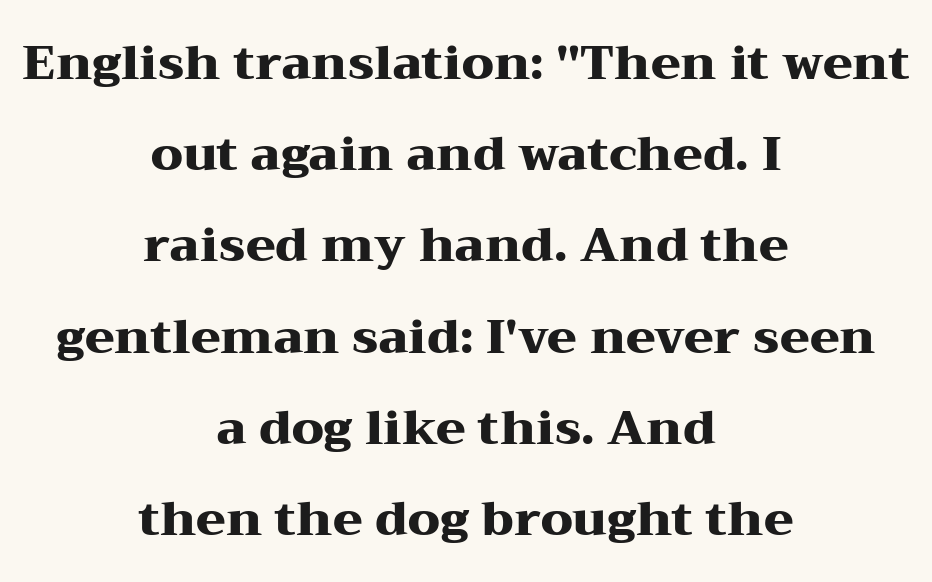
Is the block centered? Yes — each line is placed symmetrically about the middle. Spacing verdict: proportional, widths tailored to each character. Designer's note — italics off, roman on. This is heavy type, rendered in bold. The passage shown is typeset with a serif family.
